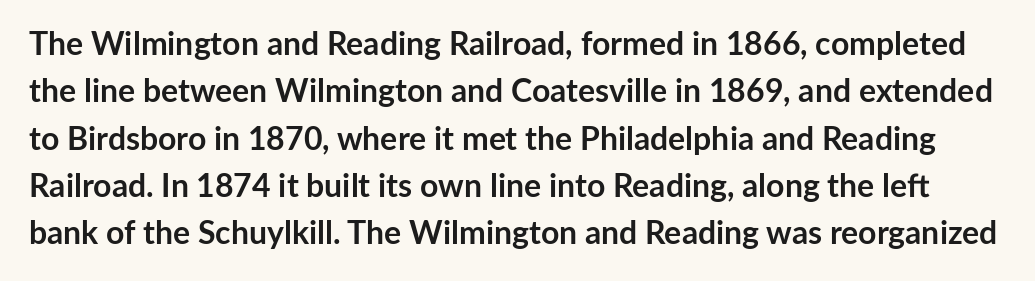
Rendered with straight, roman letterforms. Does the leading feel generous? No, just average. Look at the bottom of the vertical strokes: they stop flat, with no serifs. Nothing unusual about the tracking: characters are spaced as the font intends.
